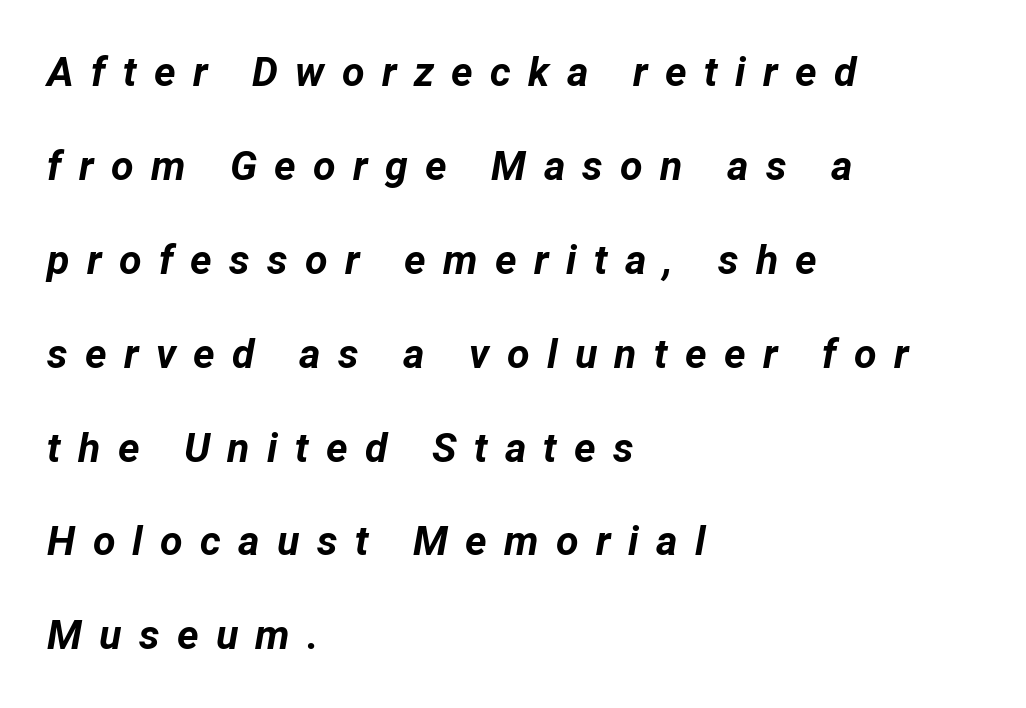
Q: Is the text bold? A: Yes.
Q: Is the text italic (slanted)? A: Yes, it leans right by about 12 degrees.
Q: Is the text underlined? A: No.
Q: How is the paragraph aligned? A: Left-aligned.
Q: Is the spacing between letters normal or unusually wide? A: Unusually wide.
Q: Is the spacing between lines tight, normal or loose? A: Loose.
Q: Width (condensed, normal, or wide)? A: Normal.
Q: Stroke contrast? A: Low.
Q: x-height? A: Medium.
Q: Monospaced? A: No.
